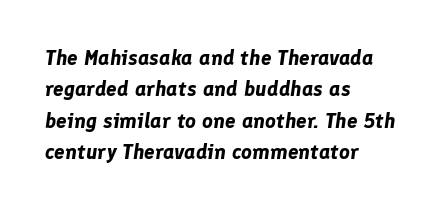
The image shows 21 px bold type, italic (leaning right); set left-aligned, normal line spacing (1.5x), normal letter spacing, not underlined.
